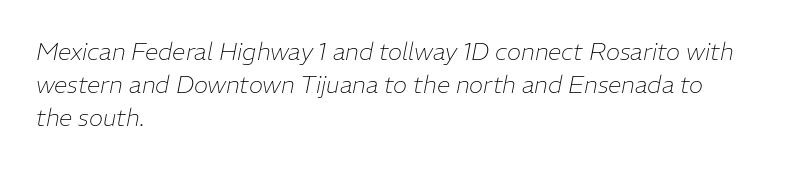
Q: Is the text bold? A: No.
Q: Is the text italic (slanted)? A: Yes, it leans right by about 11 degrees.
Q: Is the text underlined? A: No.
Q: How is the paragraph aligned? A: Left-aligned.
Q: Is the spacing between letters normal or unusually wide? A: Normal.
Q: Is the spacing between lines tight, normal or loose? A: Normal.
